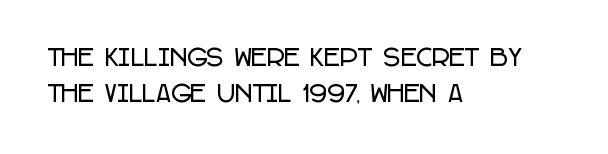
The passage shown has conventional tracking throughout. The axis of the letterforms is exactly vertical. In CSS terms this would be text-align: left. The area under the type is left untouched.
